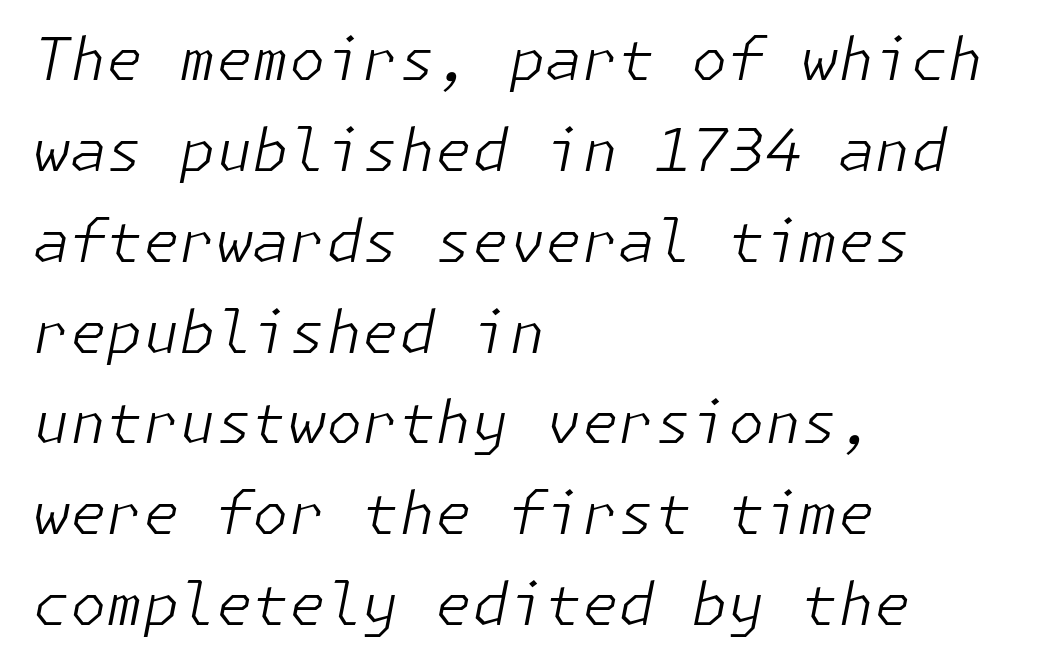
Q: Is the text bold? A: No.
Q: Is the text italic (slanted)? A: Yes, it leans right by about 11 degrees.
Q: Is the text underlined? A: No.
Q: How is the paragraph aligned? A: Left-aligned.
Q: Is the spacing between letters normal or unusually wide? A: Normal.
Q: Is the spacing between lines tight, normal or loose? A: Normal.
Q: Width (condensed, normal, or wide)? A: Normal.
Q: Stroke contrast? A: Low.
Q: x-height? A: Medium.
